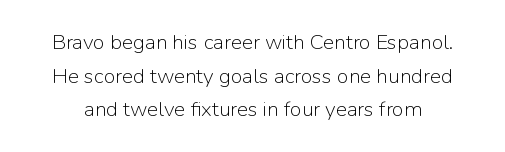
The letters stand straight up with perfectly vertical stems. Check under the words: just untouched page. You could call the tracking neutral — neither tight nor loose. The block of text has a typical density, with ordinary space between rows.
